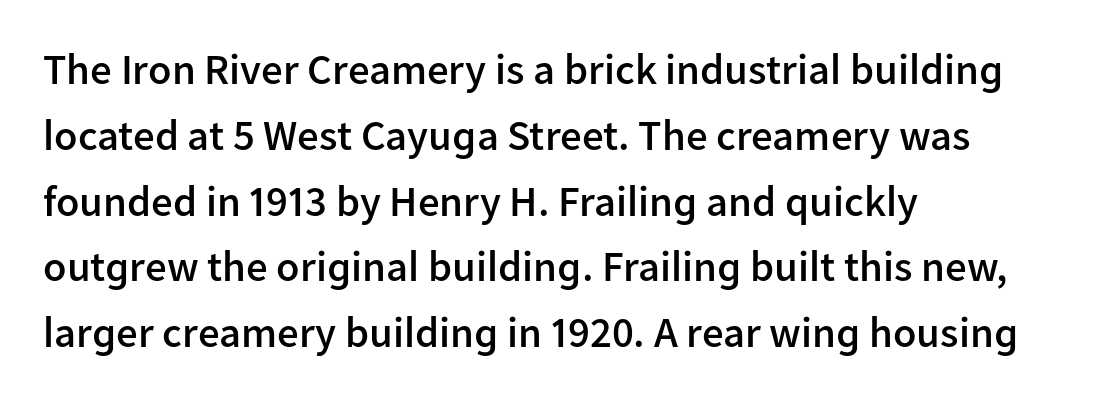
To sum up the face: it is a sans, with no serifs. A somewhat darkened texture: the type is semibold rather than bold. Teacher's note: observe the even left margin — that is flush-left alignment. This block has exactly the height ordinary leading produces.
